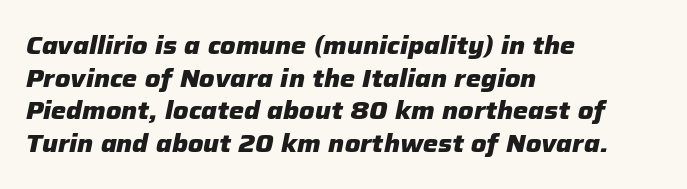
The image shows 24 px bold type, italic (leaning right); set left-aligned, normal line spacing (1.36x), normal letter spacing, not underlined.
